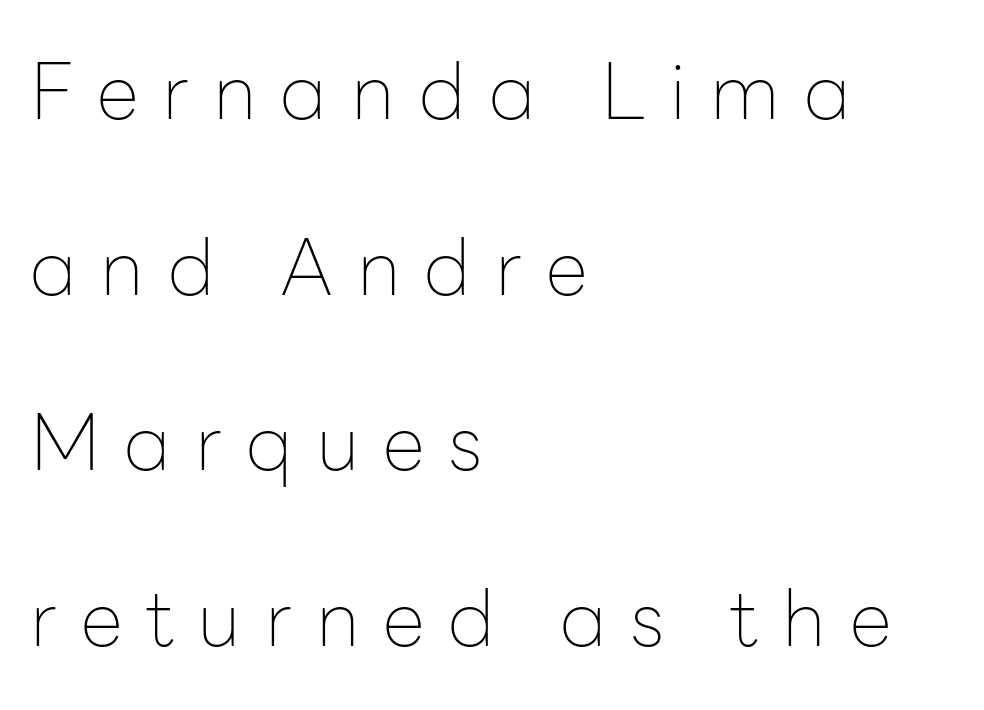
Q: Is the text bold? A: No.
Q: Is the text italic (slanted)? A: No, it is upright.
Q: Is the typeface a serif or a sans-serif typeface? A: Sans-serif.
Q: Is the text underlined? A: No.
Q: How is the paragraph aligned? A: Left-aligned.
Q: Is the spacing between letters normal or unusually wide? A: Unusually wide.
Q: Is the spacing between lines tight, normal or loose? A: Loose.
Q: Width (condensed, normal, or wide)? A: Normal.
Q: Stroke contrast? A: Low.
Q: x-height? A: Medium.
Q: Monospaced? A: No.
